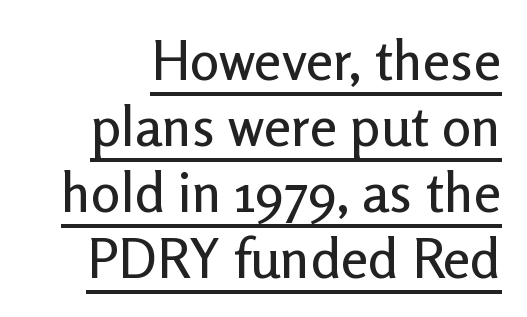
The image shows 55 px sans-serif type, upright; set line spacing 1.2x, normal letter spacing, underlined; low stroke contrast and a medium x-height.
